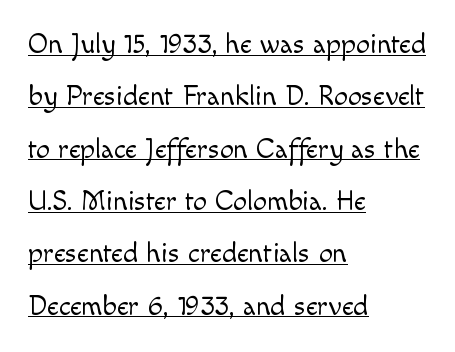
Quick note: underline on. Default kerning and tracking; the words read as compact shapes. Typographically, this falls in the sans-serif category. The letters advance in unequal steps, a hallmark of proportional type. Which margin do the lines hug? The left one — the right edge is uneven. These glyphs show unthickened strokes, regular width or finer.
